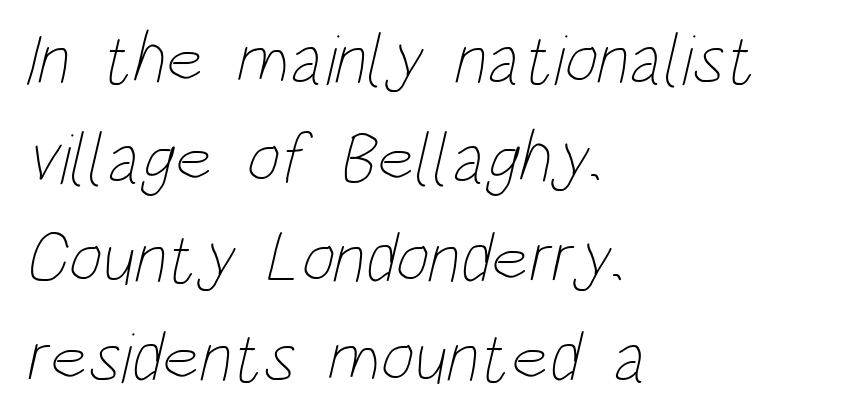
The image shows 72 px thin, condensed type; set left-aligned, normal line spacing (1.38x), normal letter spacing, not underlined; low stroke contrast and a large x-height.
